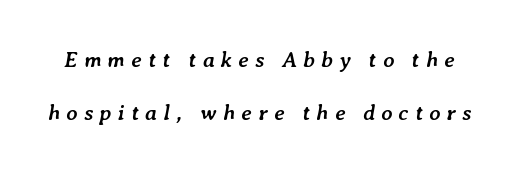
The image shows 22 px bold type, italic (leaning right); set loose line spacing (2.43x), unusually wide letter spacing (+0.28 em), not underlined.
